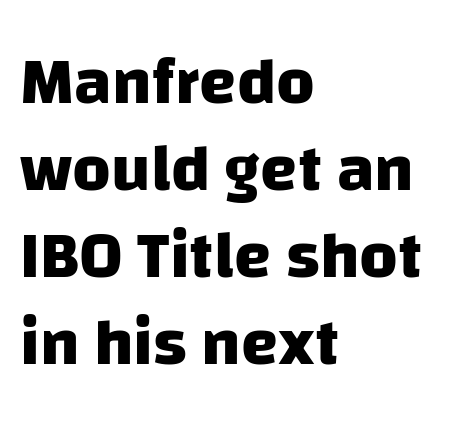
Q: Is the text bold? A: Yes.
Q: Is the typeface a serif or a sans-serif typeface? A: Sans-serif.
Q: Is the text underlined? A: No.
Q: How is the paragraph aligned? A: Left-aligned.
Q: Is the spacing between letters normal or unusually wide? A: Normal.
Q: Is the spacing between lines tight, normal or loose? A: Normal.
Q: Width (condensed, normal, or wide)? A: Normal.
Q: Stroke contrast? A: Low.
Q: x-height? A: Large.
Q: Monospaced? A: No.
